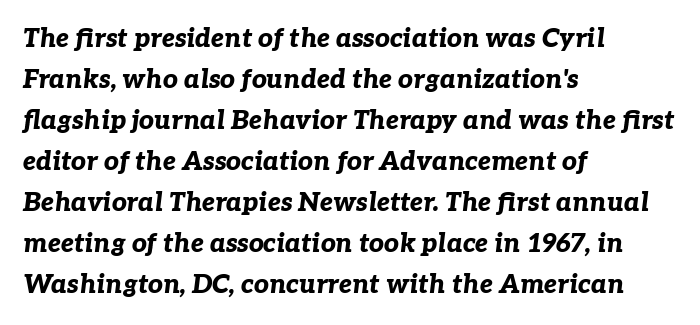
{"italic": "yes", "lean": "right", "slant_degrees": 7, "bold": "yes", "underline": "no", "align": "left", "line_spacing": "normal", "line_spacing_ratio": 1.58, "letter_spacing": "normal", "letter_spacing_em": 0.0, "glyph_px": 26}
